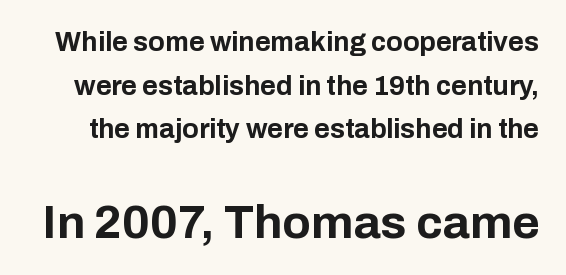
You could call the tracking neutral — neither tight nor loose. The rendering uses a moderate line-height, typical for paragraphs. Italic? Not at all — the glyphs are vertical. Type size steps up from the first block to the second. The passage shown is typed in a proportional face where columns would drift.
